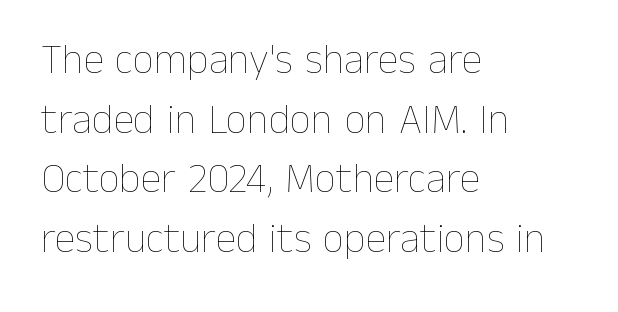
The image shows 42 px thin type, upright; set left-aligned, normal line spacing (1.42x), normal letter spacing, not underlined; low stroke contrast and a medium x-height.
